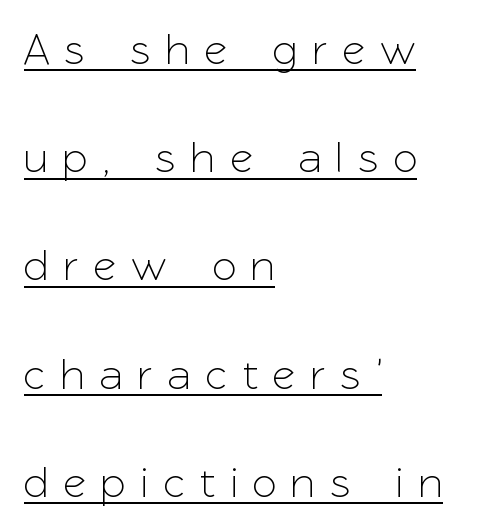
The image shows 44 px sans-serif type, upright; set left-aligned, loose line spacing (2.46x), unusually wide letter spacing (+0.37 em), underlined; low stroke contrast and a medium x-height.
